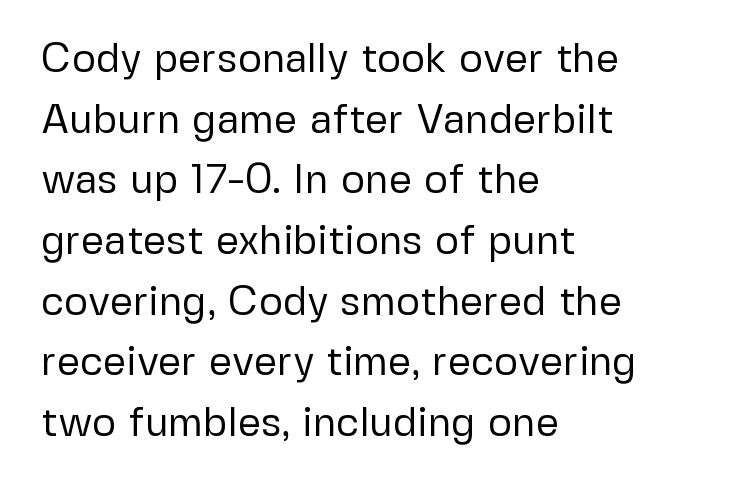
{"serif": "no", "italic": "no", "bold": "no", "weight": "regular", "width": "normal", "stroke_contrast": "low", "x_height": "medium", "monospaced": "no", "underline": "no", "align": "left", "line_spacing": "normal", "line_spacing_ratio": 1.48, "letter_spacing": "normal", "letter_spacing_em": 0.0, "glyph_px": 41}
